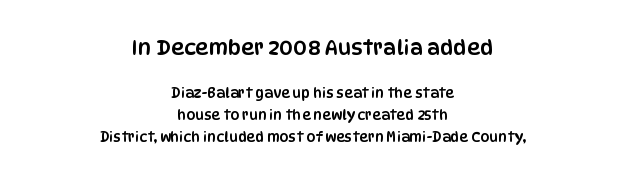
{"italic": "no", "underline": "no", "align": "center", "line_spacing": "normal", "line_spacing_ratio": 1.58, "letter_spacing": "normal", "letter_spacing_em": 0.0, "larger_block": "first", "size_ratio": 1.5, "glyph_px": 21}
